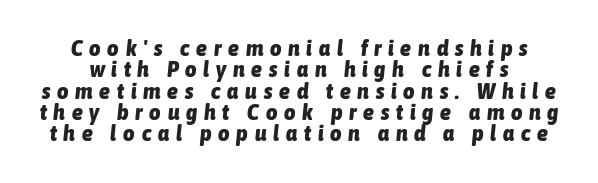
The image shows 22 px bold type, italic (leaning right); set tight line spacing (0.97x), unusually wide letter spacing (+0.31 em), not underlined.
